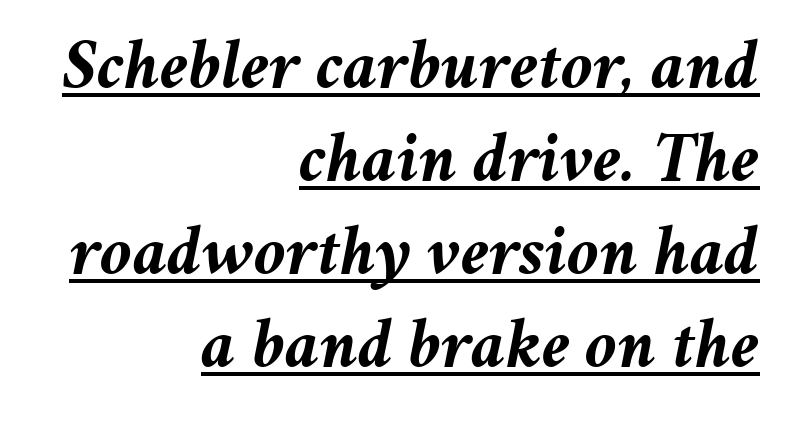
Compared with undecorated copy, this sample adds a rule below the words. Weight: bold. Nobody touched the tracking dial on this one. An italicized treatment has been applied to the whole sample. Proportional: the letters do not fall into vertical columns. Reading down the block, your eye finds every line finishing at a fixed right position.
